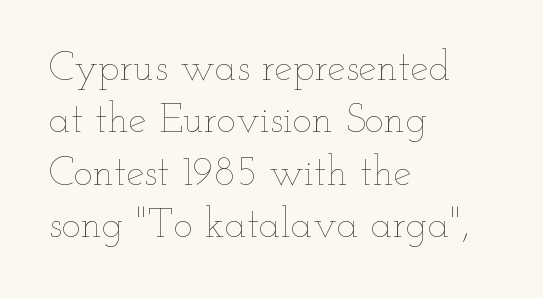
The image shows 41 px thin, wide type, upright; set left-aligned, normal line spacing (1.28x), normal letter spacing, not underlined; low stroke contrast and a small x-height.
